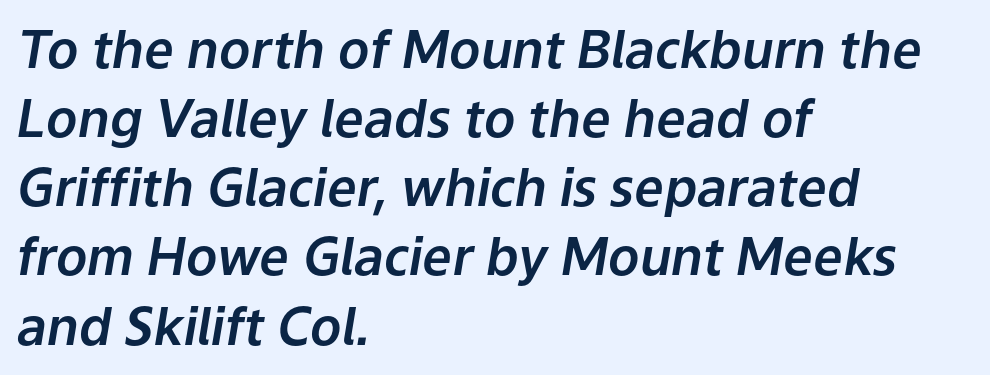
Q: Is the text italic (slanted)? A: Yes, it leans right by about 9 degrees.
Q: Is the text underlined? A: No.
Q: How is the paragraph aligned? A: Left-aligned.
Q: Is the spacing between letters normal or unusually wide? A: Normal.
Q: Is the spacing between lines tight, normal or loose? A: Normal.
Q: Width (condensed, normal, or wide)? A: Normal.
Q: Stroke contrast? A: Low.
Q: x-height? A: Medium.
Q: Monospaced? A: No.
